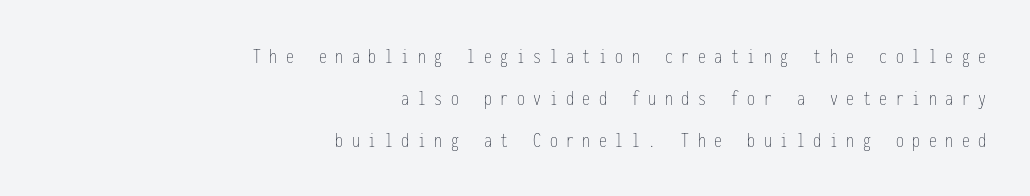
{"italic": "no", "bold": "no", "underline": "no", "align": "right", "line_spacing": "loose", "line_spacing_ratio": 2.01, "letter_spacing": "wide", "letter_spacing_em": 0.41, "glyph_px": 21}
